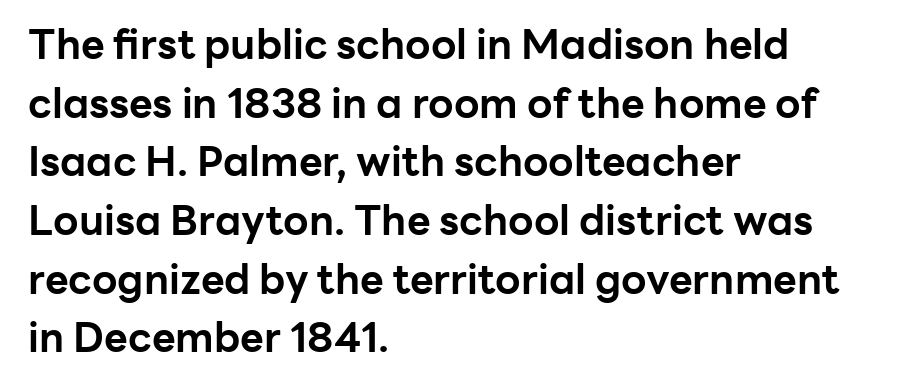
Q: Is the text bold? A: Yes.
Q: Is the text italic (slanted)? A: No, it is upright.
Q: Is the typeface a serif or a sans-serif typeface? A: Sans-serif.
Q: Is the text underlined? A: No.
Q: How is the paragraph aligned? A: Left-aligned.
Q: Is the spacing between letters normal or unusually wide? A: Normal.
Q: Is the spacing between lines tight, normal or loose? A: Normal.
Q: Width (condensed, normal, or wide)? A: Normal.
Q: Stroke contrast? A: Low.
Q: x-height? A: Medium.
Q: Monospaced? A: No.
